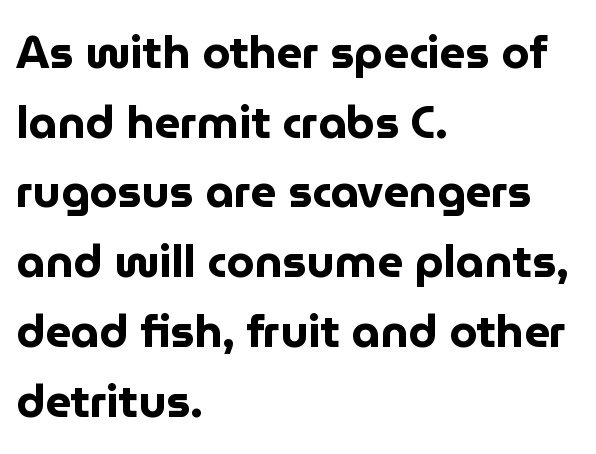
The foot of each line stays bare and open. Horizontal bands of white between lines are of average thickness. Each line starts at the same left margin while the right side varies. Designer's note — italics off, roman on. Observe the absence of serifs on each vertical stroke in this sample.
